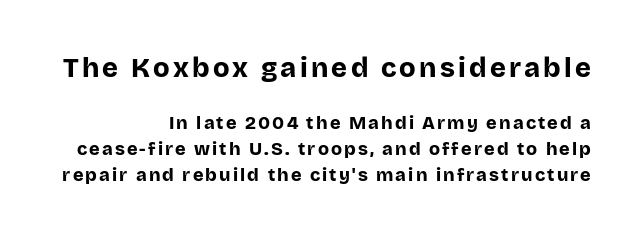
The image shows 27 px bold type, upright; set right-aligned, normal line spacing (1.45x), not underlined; the first (top) block is 1.5x larger.
